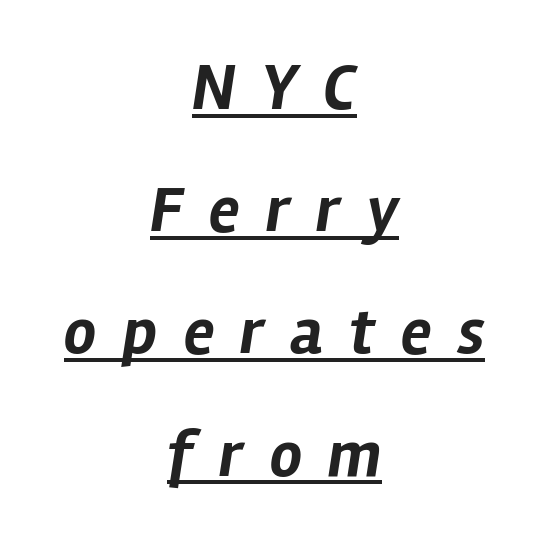
In terms of letterspacing, this is a distinctly airy, spread setting. What decoration does the sample have? An underline. The glyphs have the mass of a bold cut. Varying glyph widths throughout — classic text-font behaviour.
